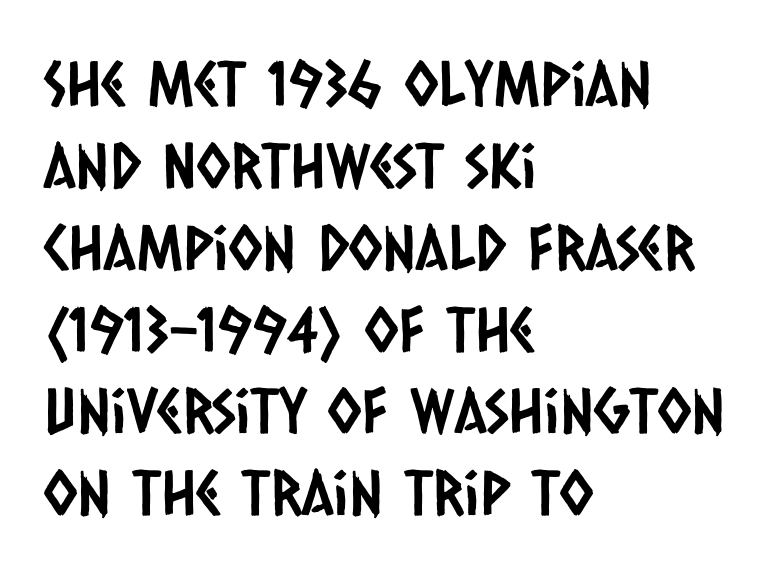
The image shows 62 px condensed sans-serif type; set left-aligned, normal line spacing (1.32x), normal letter spacing, not underlined; low stroke contrast and a large x-height.
